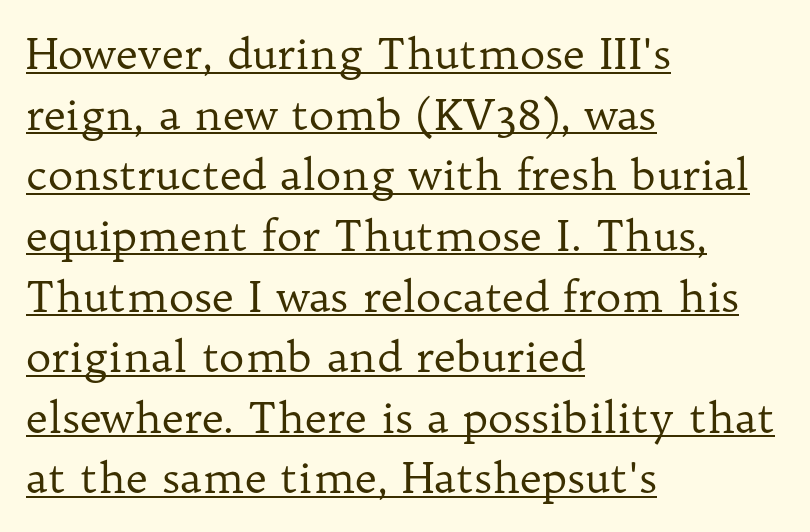
The image shows 43 px regular-weight serif type, upright; set left-aligned, normal line spacing (1.41x), normal letter spacing, underlined; low stroke contrast and a medium x-height.
